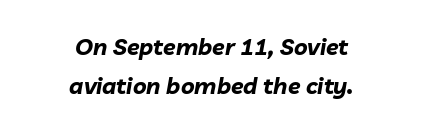
The image shows 23 px bold type, italic (leaning right); set centered, normal line spacing (1.68x), normal letter spacing, not underlined.
